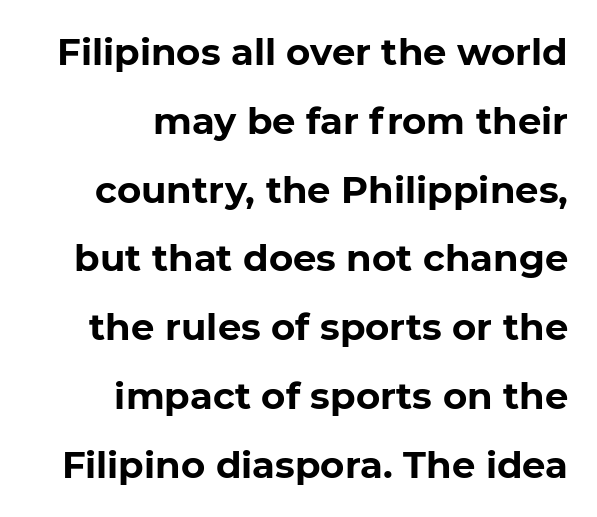
{"serif": "no", "bold": "yes", "weight": "bold", "width": "normal", "stroke_contrast": "low", "x_height": "medium", "monospaced": "no", "underline": "no", "align": "right", "line_spacing_ratio": 1.86, "letter_spacing": "normal", "letter_spacing_em": 0.0, "glyph_px": 37}
